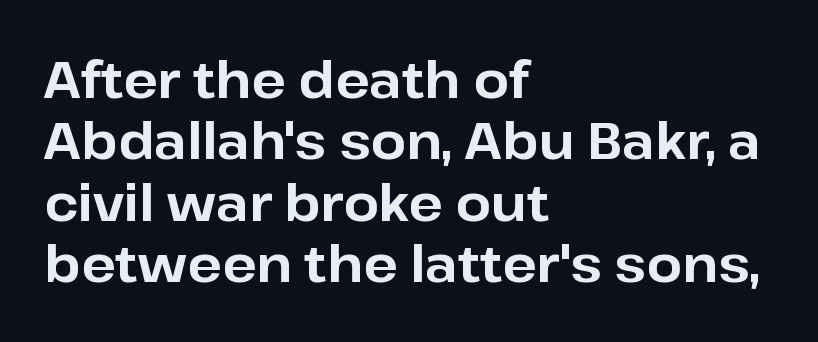
{"serif": "no", "italic": "no", "bold": "yes", "weight": "bold", "width": "normal", "stroke_contrast": "low", "x_height": "medium", "monospaced": "no", "underline": "no", "align": "left", "line_spacing_ratio": 1.23, "letter_spacing": "normal", "letter_spacing_em": 0.0, "glyph_px": 50}
